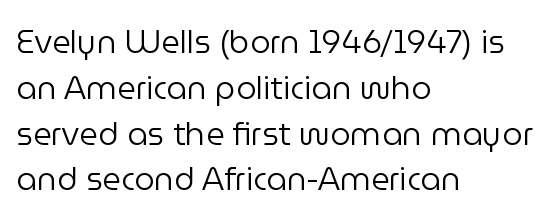
The image shows 32 px regular-weight sans-serif type, upright; set left-aligned, normal line spacing (1.43x), normal letter spacing, not underlined; low stroke contrast and a medium x-height.
